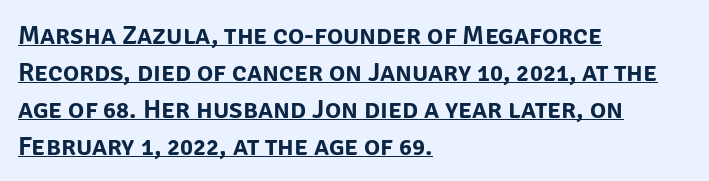
Here the glyphs are tracked normally, forming tight word shapes. Every word sits above its own underline. In terms of posture, this sample is upright. A typesetter would call this leading conventional body-copy spacing.
